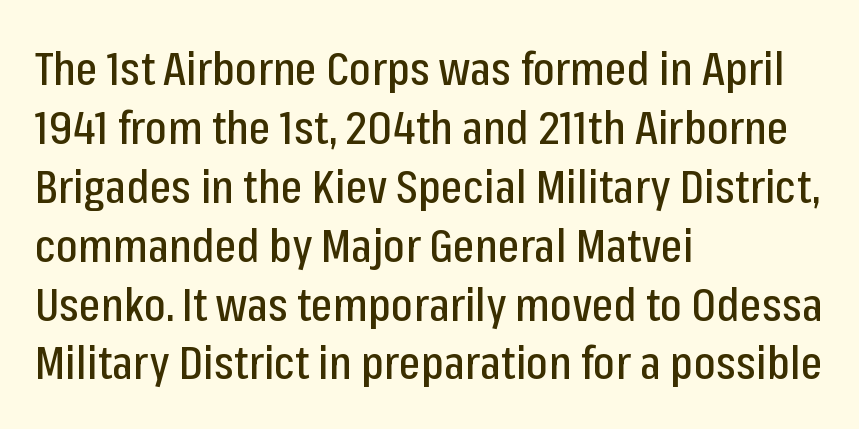
{"serif": "no", "italic": "no", "width": "condensed", "stroke_contrast": "low", "x_height": "medium", "monospaced": "no", "underline": "no", "align": "left", "line_spacing": "normal", "line_spacing_ratio": 1.28, "letter_spacing": "normal", "letter_spacing_em": 0.0, "glyph_px": 46}
